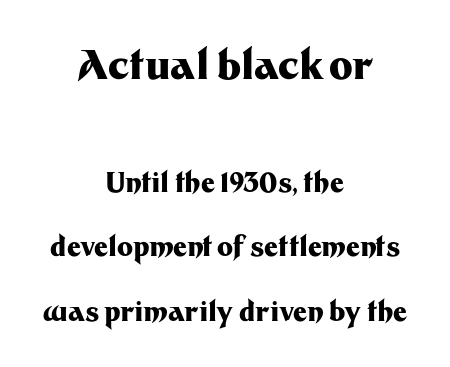
The image shows 40 px heavy sans-serif type, upright; set centered, loose line spacing (2.38x), normal letter spacing, not underlined; the first (top) block is 1.48x larger; medium stroke contrast and a medium x-height.
